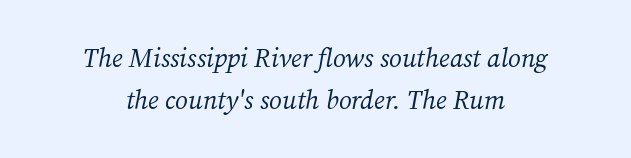
Descenders are the only things crossing below the line. Layout note: lines centered. The leading is moderate, giving the passage an even texture. The weight would be labelled regular, book, light, or lighter still. The font's italic variant was chosen for this text. Letter spacing: default.
